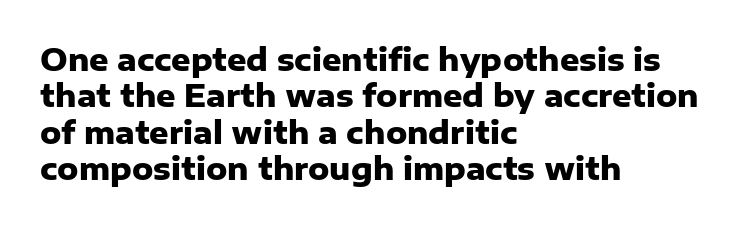
Q: Is the text bold? A: Yes.
Q: Is the text italic (slanted)? A: No, it is upright.
Q: Is the typeface a serif or a sans-serif typeface? A: Sans-serif.
Q: Is the text underlined? A: No.
Q: How is the paragraph aligned? A: Left-aligned.
Q: Is the spacing between letters normal or unusually wide? A: Normal.
Q: Width (condensed, normal, or wide)? A: Normal.
Q: Stroke contrast? A: Low.
Q: x-height? A: Medium.
Q: Monospaced? A: No.
